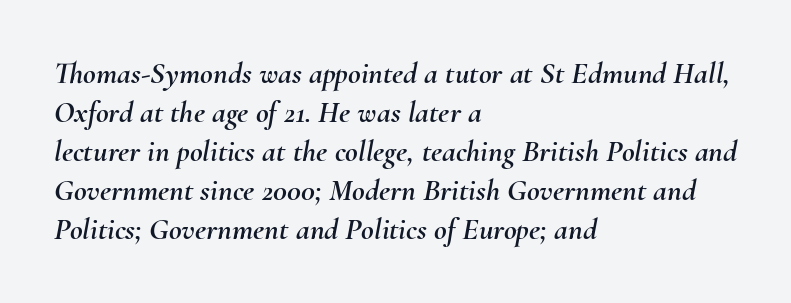
Q: Is the text italic (slanted)? A: Yes, it leans right by about 10 degrees.
Q: Is the text underlined? A: No.
Q: How is the paragraph aligned? A: Left-aligned.
Q: Is the spacing between letters normal or unusually wide? A: Normal.
Q: Is the spacing between lines tight, normal or loose? A: Normal.
Q: Width (condensed, normal, or wide)? A: Normal.
Q: Stroke contrast? A: Medium.
Q: x-height? A: Small.
Q: Monospaced? A: No.
